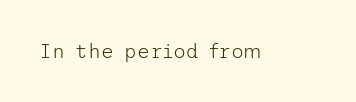
The image shows 20 px text type, upright; set normal letter spacing, not underlined.
